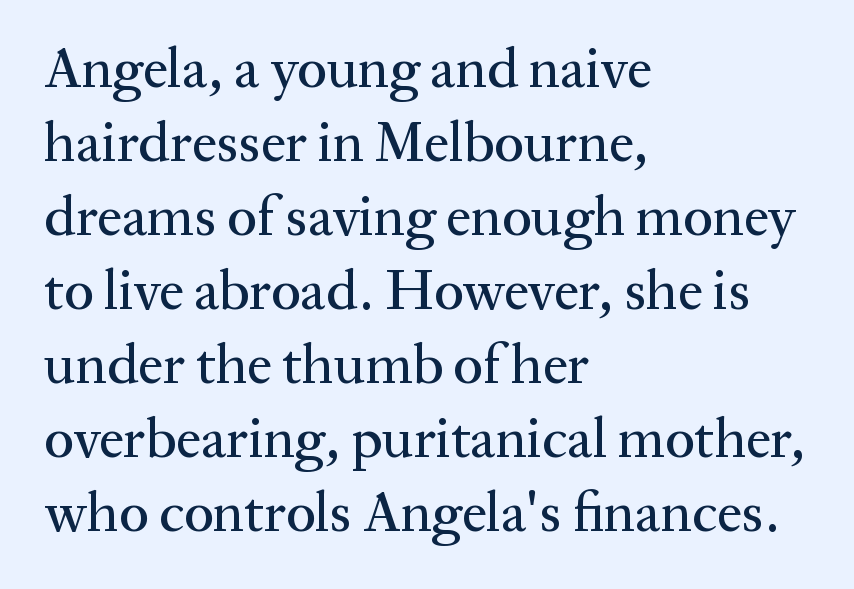
Here the designer chose a conventional face with non-uniform glyph widths. Baseline-to-baseline distance is the conventional proportion of letter height. The paragraph shown leans on its left margin. No word sits above an underline. Rendered with straight, roman letterforms.
